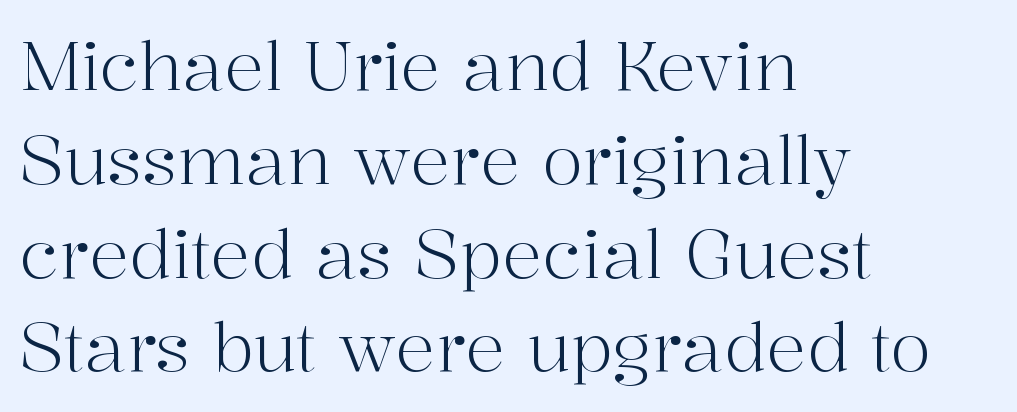
The image shows 67 px light serif type, upright; set left-aligned, normal line spacing (1.4x), normal letter spacing, not underlined; high stroke contrast and a medium x-height.
